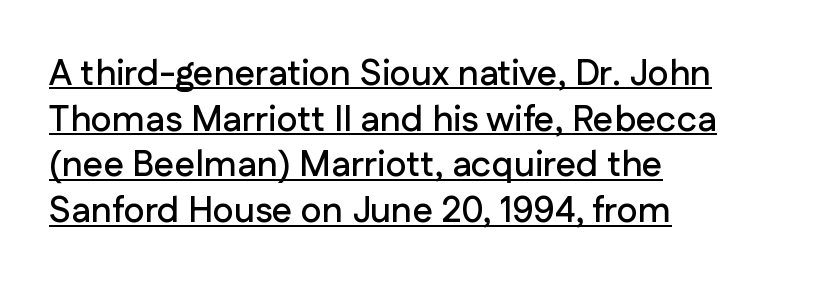
Q: Is the text italic (slanted)? A: No, it is upright.
Q: Is the typeface a serif or a sans-serif typeface? A: Sans-serif.
Q: Is the text underlined? A: Yes.
Q: How is the paragraph aligned? A: Left-aligned.
Q: Is the spacing between letters normal or unusually wide? A: Normal.
Q: Is the spacing between lines tight, normal or loose? A: Normal.
Q: Width (condensed, normal, or wide)? A: Normal.
Q: Stroke contrast? A: Low.
Q: x-height? A: Medium.
Q: Monospaced? A: No.
